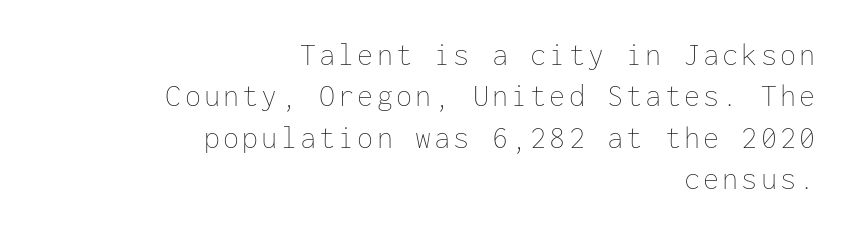
{"italic": "no", "bold": "no", "weight": "thin", "width": "normal", "stroke_contrast": "low", "x_height": "medium", "monospaced": "yes", "underline": "no", "align": "right", "line_spacing": "normal", "line_spacing_ratio": 1.29, "glyph_px": 32}
